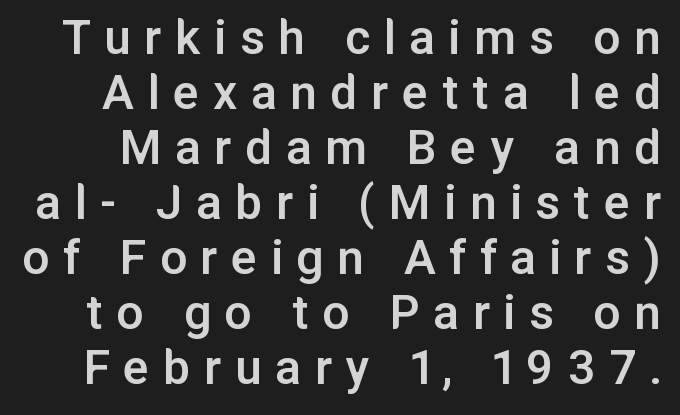
These lines were composed using upright roman letters. Classification — sans serif. You could not count columns in this text — the font is proportionally spaced. Only glyphs here, with clear space below each row.
